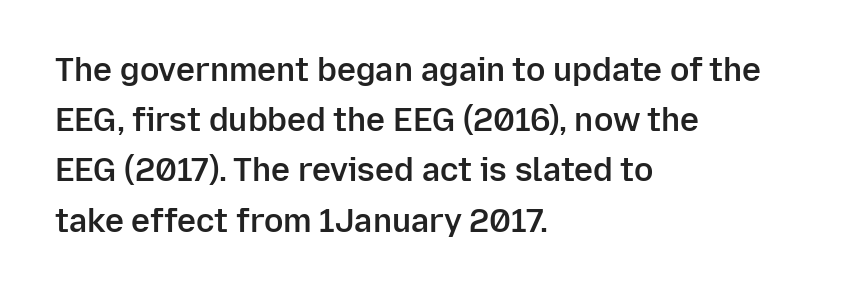
Q: Is the text bold? A: Semi-bold.
Q: Is the text italic (slanted)? A: No, it is upright.
Q: Is the typeface a serif or a sans-serif typeface? A: Sans-serif.
Q: Is the text underlined? A: No.
Q: How is the paragraph aligned? A: Left-aligned.
Q: Is the spacing between letters normal or unusually wide? A: Normal.
Q: Is the spacing between lines tight, normal or loose? A: Normal.
Q: Width (condensed, normal, or wide)? A: Normal.
Q: Stroke contrast? A: Low.
Q: x-height? A: Medium.
Q: Monospaced? A: No.
